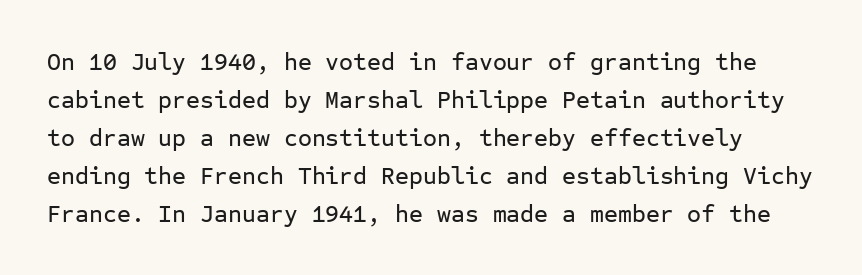
The image shows 24 px text type, upright; set normal line spacing (1.58x), normal letter spacing, not underlined.
